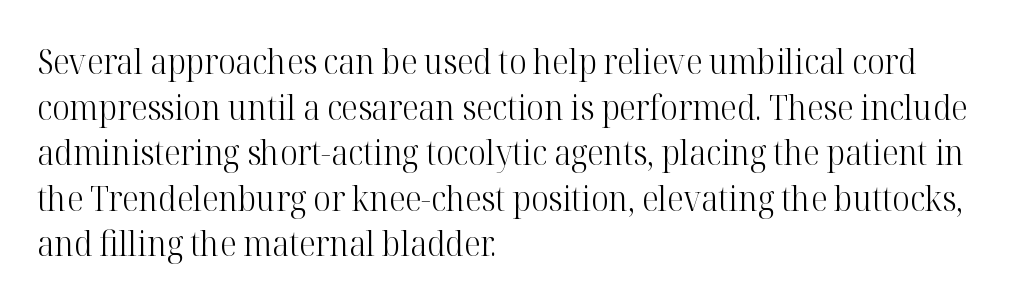
The image shows 34 px light serif type, upright; set left-aligned, normal line spacing (1.34x), normal letter spacing, not underlined; high stroke contrast and a medium x-height.
